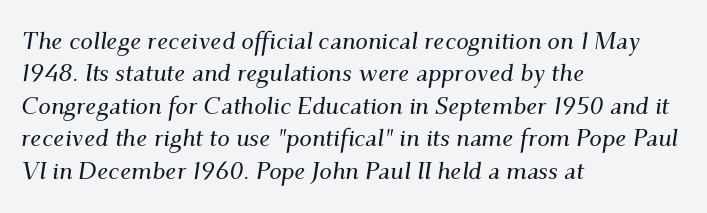
{"italic": "yes", "lean": "right", "slant_degrees": 9, "underline": "no", "align": "left", "line_spacing": "normal", "line_spacing_ratio": 1.3, "letter_spacing": "normal", "letter_spacing_em": 0.0, "glyph_px": 25}
